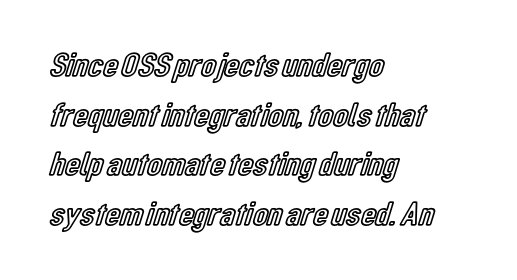
The image shows 34 px condensed type; set left-aligned, normal line spacing (1.46x), normal letter spacing, not underlined; a medium x-height.
